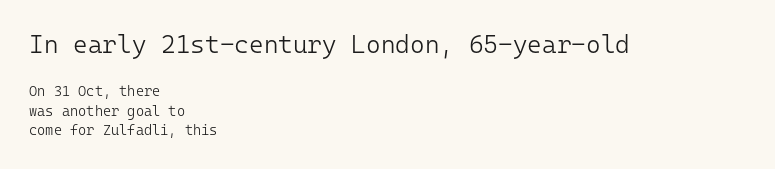
This sample keeps an unexceptional amount of space between lines. Tracking here is standard; glyphs follow each other at the usual distance. The baseline area is clear. The compositor pushed each line to the left boundary. Summary of weight: not heavy and not bold.
